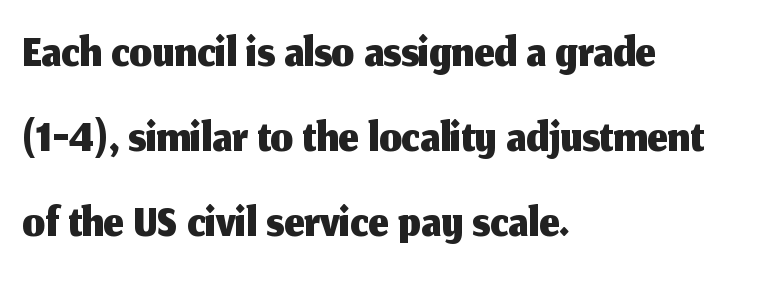
Q: Is the text italic (slanted)? A: No, it is upright.
Q: Is the typeface a serif or a sans-serif typeface? A: Sans-serif.
Q: Is the text underlined? A: No.
Q: How is the paragraph aligned? A: Left-aligned.
Q: Is the spacing between letters normal or unusually wide? A: Normal.
Q: Width (condensed, normal, or wide)? A: Normal.
Q: Stroke contrast? A: Medium.
Q: x-height? A: Medium.
Q: Monospaced? A: No.
